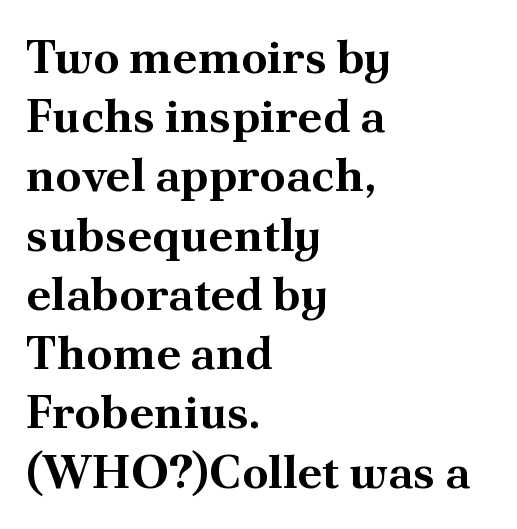
{"serif": "yes", "italic": "no", "bold": "yes", "weight": "bold", "width": "normal", "stroke_contrast": "medium", "x_height": "small", "monospaced": "no", "underline": "no", "align": "left", "line_spacing": "normal", "line_spacing_ratio": 1.26, "letter_spacing": "normal", "letter_spacing_em": 0.0, "glyph_px": 47}
